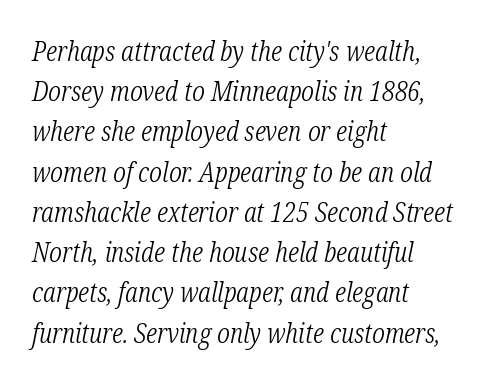
The image shows 27 px text type, italic (leaning right); set left-aligned, normal line spacing (1.49x), normal letter spacing, not underlined.
